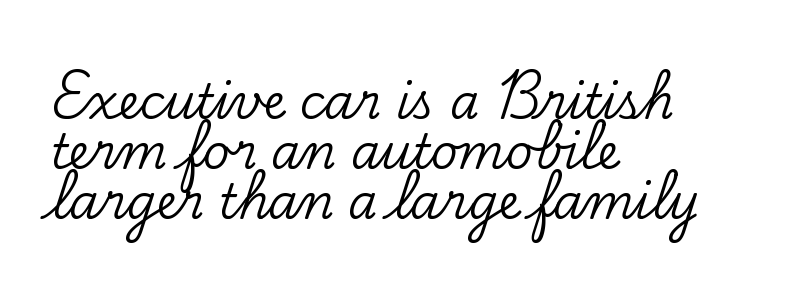
You could not count columns in this text — the font is proportionally spaced. Anything drawn beneath the words? Only blank space. The rendering keeps characters at their native spacing.
